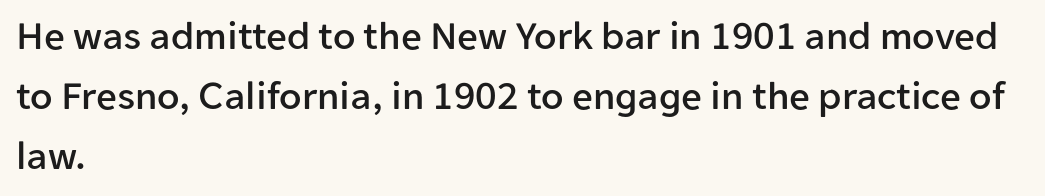
The image shows 41 px sans-serif type, upright; set left-aligned, normal line spacing (1.46x), normal letter spacing, not underlined; low stroke contrast and a medium x-height.
